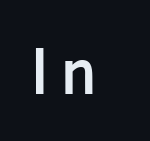
{"serif": "no", "italic": "no", "bold": "yes", "weight": "semibold", "width": "normal", "stroke_contrast": "low", "x_height": "medium", "monospaced": "no", "underline": "no", "align": "left", "glyph_px": 66}
